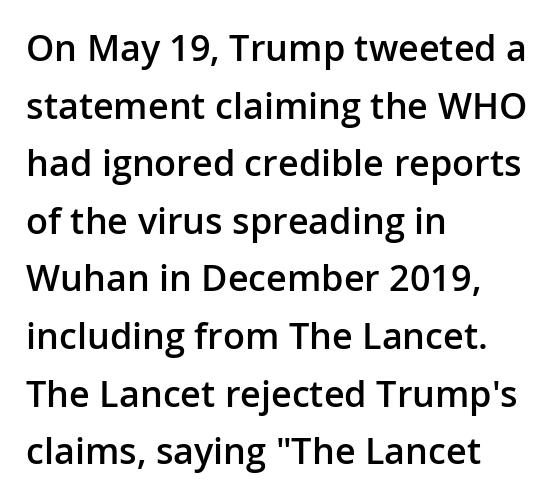
The image shows 36 px semibold sans-serif type, upright; set left-aligned, normal line spacing (1.6x), normal letter spacing, not underlined; low stroke contrast and a medium x-height.
